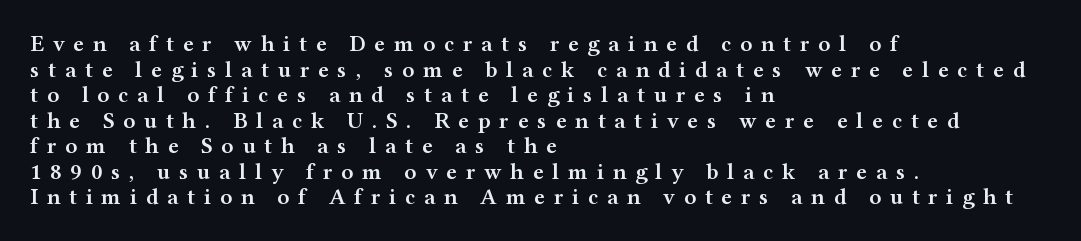
{"italic": "no", "bold": "semi", "underline": "no", "align": "left", "line_spacing": "tight", "line_spacing_ratio": 1.11, "letter_spacing": "wide", "letter_spacing_em": 0.38, "glyph_px": 23}
